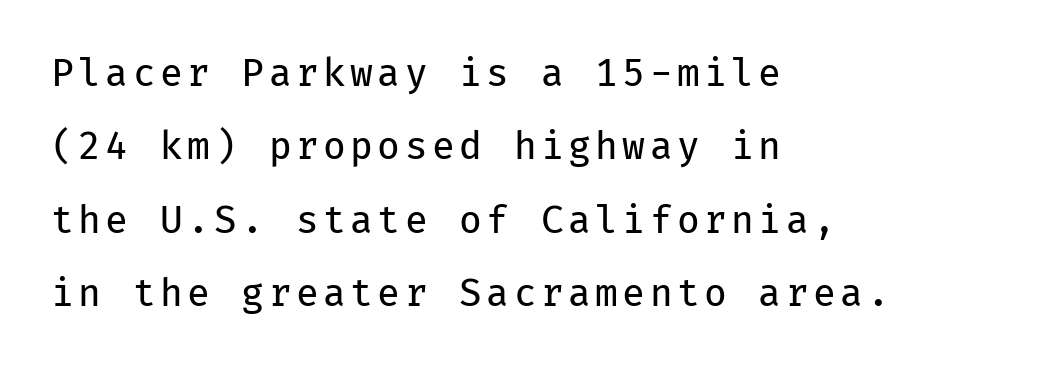
The typesetting does not lean heavy: it is not bold. Plain, unruled lines of type. A great deal of white space separates one row of letters from the next. Reading down the block, your eye returns to a fixed left position each line. The rendering uses typewriter-style spacing with identical character cells.
